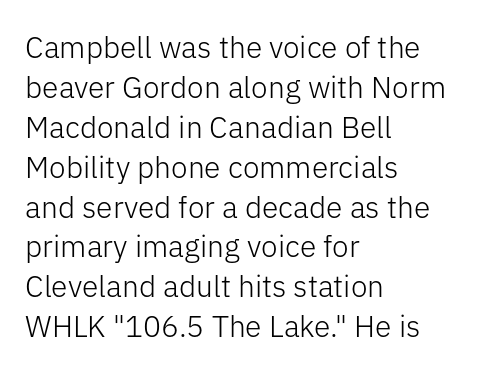
The image shows 30 px light sans-serif type, upright; set left-aligned, normal line spacing (1.33x), normal letter spacing, not underlined; low stroke contrast and a medium x-height.
